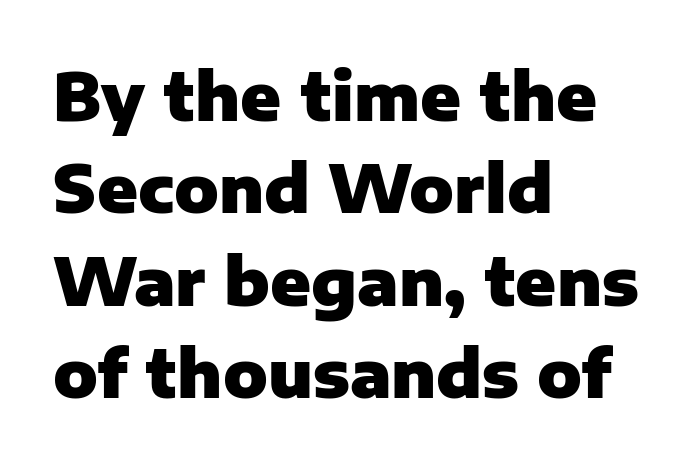
Q: Is the text bold? A: Yes.
Q: Is the text italic (slanted)? A: No, it is upright.
Q: Is the typeface a serif or a sans-serif typeface? A: Sans-serif.
Q: Is the text underlined? A: No.
Q: How is the paragraph aligned? A: Left-aligned.
Q: Is the spacing between letters normal or unusually wide? A: Normal.
Q: Is the spacing between lines tight, normal or loose? A: Normal.
Q: Width (condensed, normal, or wide)? A: Normal.
Q: Stroke contrast? A: Low.
Q: x-height? A: Medium.
Q: Monospaced? A: No.
